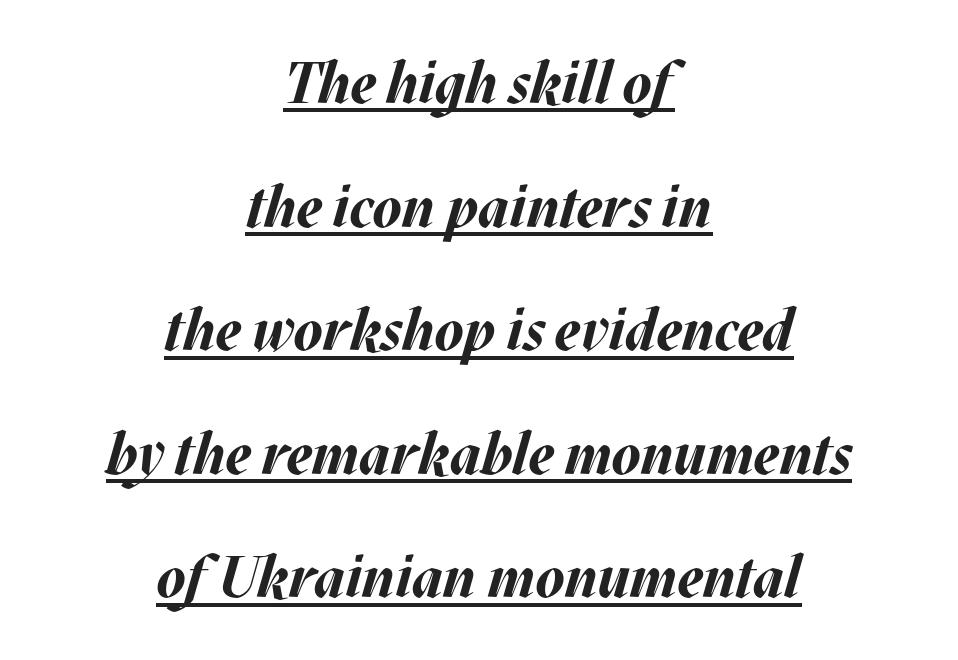
Q: Is the text bold? A: Yes.
Q: Is the text italic (slanted)? A: Yes, it leans right by about 17 degrees.
Q: Is the text underlined? A: Yes.
Q: How is the paragraph aligned? A: Centered.
Q: Is the spacing between letters normal or unusually wide? A: Normal.
Q: Is the spacing between lines tight, normal or loose? A: Loose.
Q: Width (condensed, normal, or wide)? A: Normal.
Q: Stroke contrast? A: Medium.
Q: x-height? A: Large.
Q: Monospaced? A: No.
